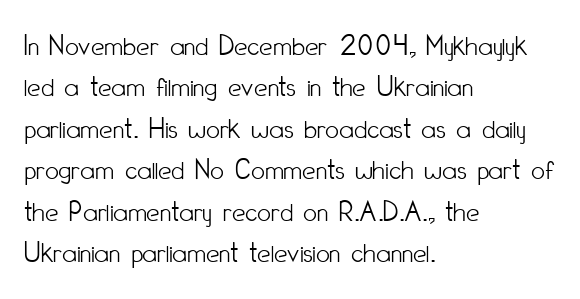
{"serif": "no", "italic": "no", "bold": "no", "weight": "light", "width": "condensed", "stroke_contrast": "low", "x_height": "small", "monospaced": "no", "underline": "no", "align": "left", "line_spacing": "normal", "line_spacing_ratio": 1.38, "letter_spacing": "normal", "letter_spacing_em": 0.0, "glyph_px": 30}
